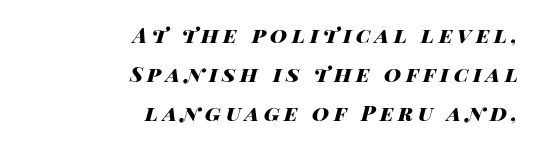
{"italic": "yes", "lean": "right", "slant_degrees": 14, "bold": "yes", "underline": "no", "align": "right", "line_spacing_ratio": 1.85, "letter_spacing": "wide", "letter_spacing_em": 0.22, "glyph_px": 21}
